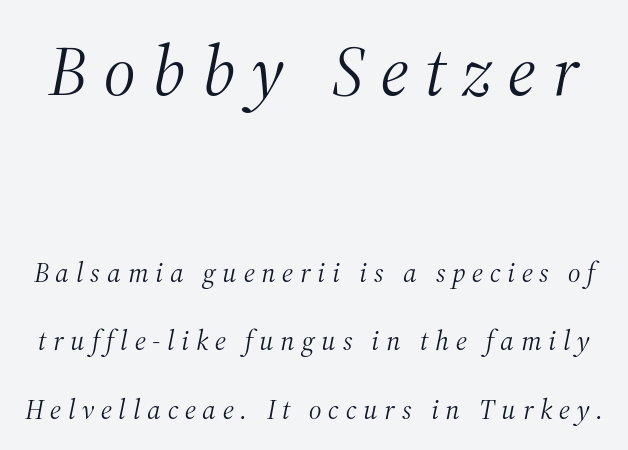
The face used here is proportionally spaced, like ordinary book or web type. The upper block of text is set noticeably larger than the block beneath it. There's an unmistakable incline to the writing here. The leading is generous, giving the passage an open texture. Quick note: underline off.
